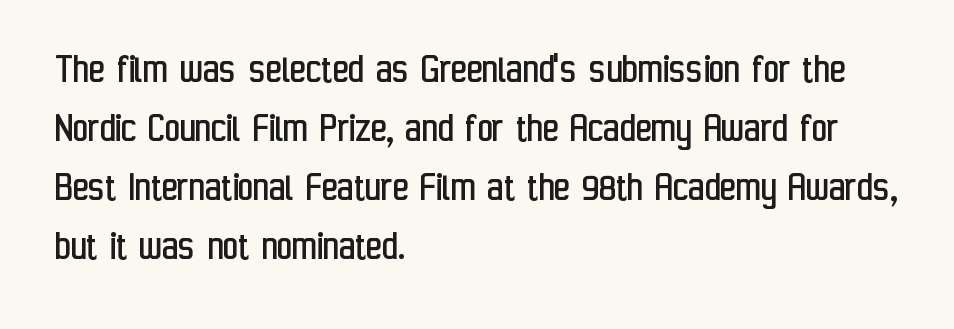
{"serif": "no", "italic": "no", "bold": "no", "weight": "regular", "width": "condensed", "stroke_contrast": "low", "x_height": "medium", "monospaced": "no", "underline": "no", "align": "left", "line_spacing": "normal", "line_spacing_ratio": 1.37, "letter_spacing": "normal", "letter_spacing_em": 0.0, "glyph_px": 43}
